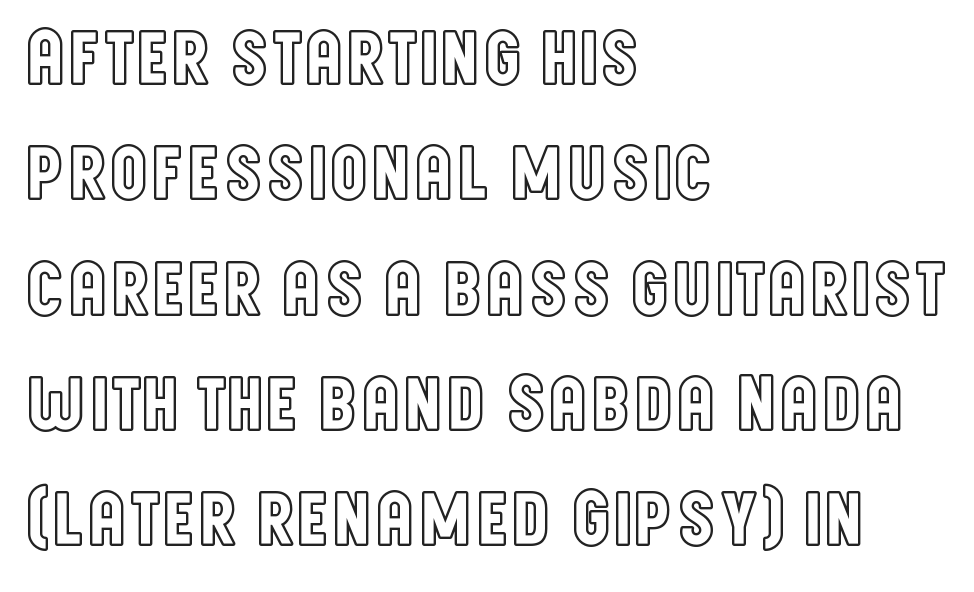
Q: Is the text italic (slanted)? A: No, it is upright.
Q: Is the text underlined? A: No.
Q: How is the paragraph aligned? A: Left-aligned.
Q: Is the spacing between letters normal or unusually wide? A: Normal.
Q: Is the spacing between lines tight, normal or loose? A: Normal.
Q: Width (condensed, normal, or wide)? A: Condensed.
Q: x-height? A: Large.
Q: Monospaced? A: No.
